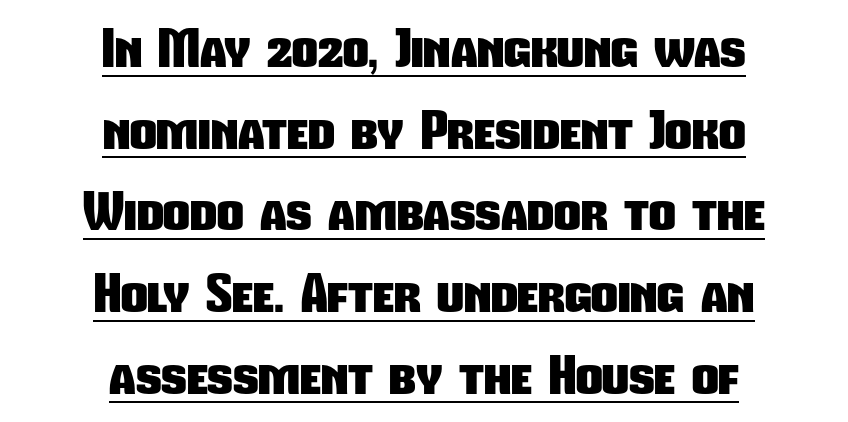
The image shows 52 px heavy, condensed sans-serif type; set centered, normal line spacing (1.57x), normal letter spacing, underlined; low stroke contrast and a medium x-height.
